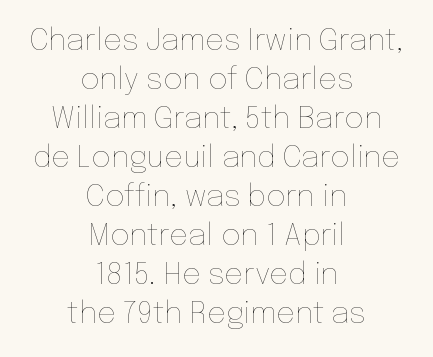
{"italic": "no", "bold": "no", "weight": "thin", "width": "normal", "stroke_contrast": "low", "x_height": "medium", "monospaced": "no", "underline": "no", "align": "center", "line_spacing": "normal", "line_spacing_ratio": 1.3, "letter_spacing": "normal", "letter_spacing_em": 0.0, "glyph_px": 30}
